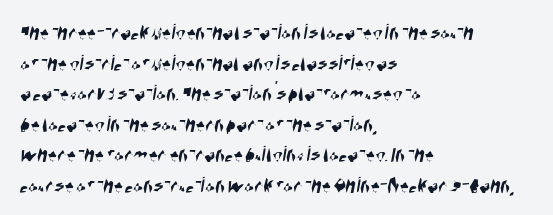
{"underline": "no", "align": "left", "line_spacing": "normal", "line_spacing_ratio": 1.33, "letter_spacing": "normal", "letter_spacing_em": 0.0, "glyph_px": 23}
